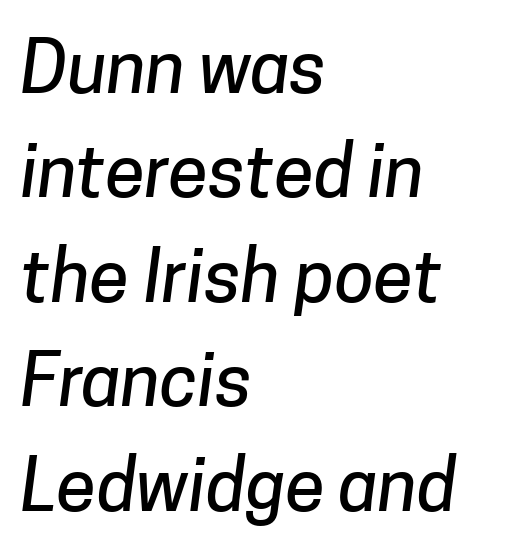
Q: Is the typeface a serif or a sans-serif typeface? A: Sans-serif.
Q: Is the text underlined? A: No.
Q: How is the paragraph aligned? A: Left-aligned.
Q: Is the spacing between letters normal or unusually wide? A: Normal.
Q: Is the spacing between lines tight, normal or loose? A: Normal.
Q: Width (condensed, normal, or wide)? A: Normal.
Q: Stroke contrast? A: Low.
Q: x-height? A: Medium.
Q: Monospaced? A: No.
